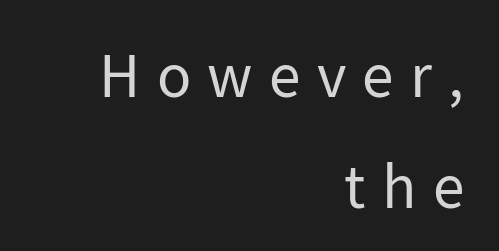
The image shows 58 px regular-weight sans-serif type, upright; set right-aligned, loose line spacing (1.92x), unusually wide letter spacing (+0.28 em), not underlined; low stroke contrast and a medium x-height.
